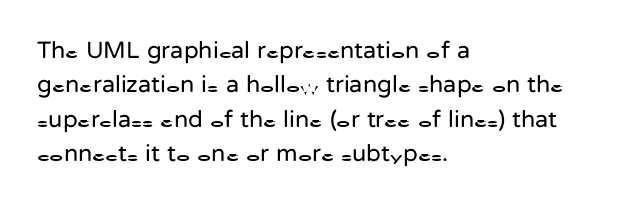
Vertical stems look standard width or narrower in stroke. Default kerning and tracking; the words read as compact shapes. These lines are set flush left with a ragged right edge. The baseline area is clear.
